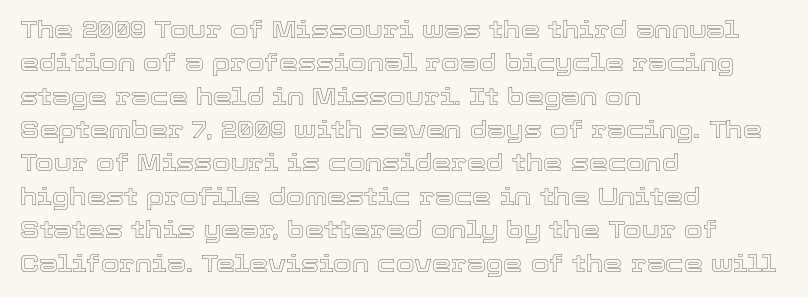
Style check: upright. Bare-footed words on every line. The passage shown has conventional tracking throughout. If you measured baseline to baseline, you'd find a middling distance. A student would call this left alignment; a typographer would say flush left, rag right.
